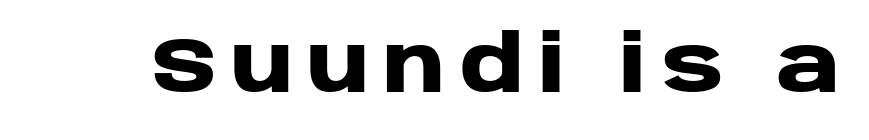
{"serif": "no", "italic": "no", "bold": "yes", "weight": "heavy", "width": "wide", "stroke_contrast": "low", "x_height": "large", "monospaced": "no", "underline": "no", "glyph_px": 78}
